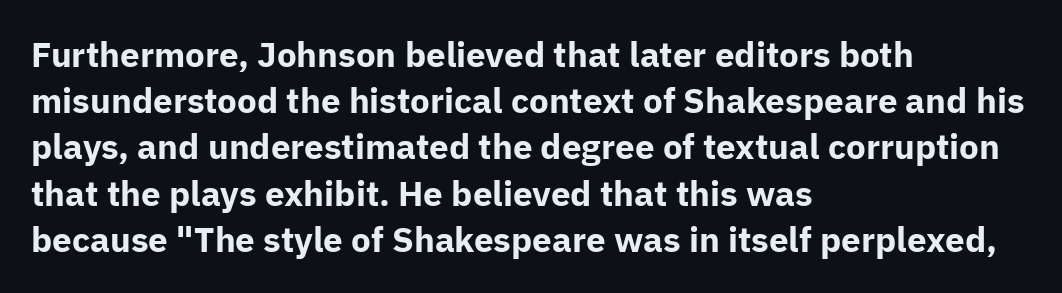
Q: Is the text bold? A: Yes.
Q: Is the text italic (slanted)? A: No, it is upright.
Q: Is the typeface a serif or a sans-serif typeface? A: Sans-serif.
Q: Is the text underlined? A: No.
Q: How is the paragraph aligned? A: Left-aligned.
Q: Is the spacing between letters normal or unusually wide? A: Normal.
Q: Is the spacing between lines tight, normal or loose? A: Normal.
Q: Width (condensed, normal, or wide)? A: Normal.
Q: Stroke contrast? A: Low.
Q: x-height? A: Medium.
Q: Monospaced? A: No.
